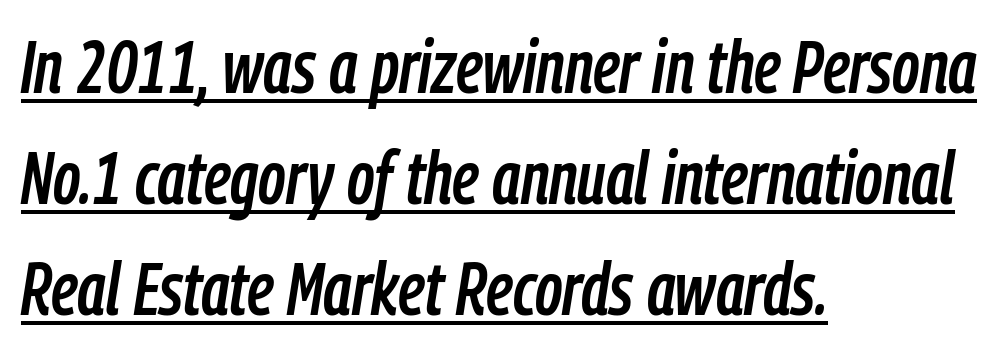
{"italic": "yes", "lean": "right", "slant_degrees": 9, "width": "condensed", "stroke_contrast": "low", "x_height": "medium", "monospaced": "no", "underline": "yes", "align": "left", "line_spacing": "normal", "line_spacing_ratio": 1.5, "letter_spacing": "normal", "letter_spacing_em": 0.0, "glyph_px": 74}
